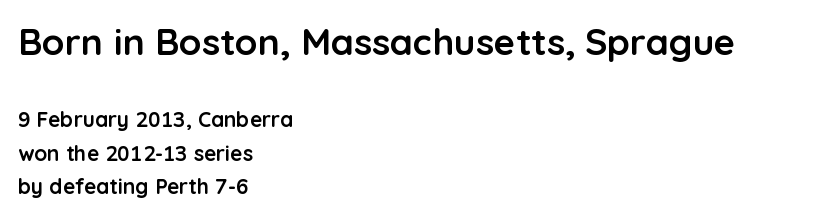
A classic flush-left, rag-right setting is used for this passage. A student would notice the top passage is typeset larger than what follows. The sample has been set heavy, in full bold. Think of a printed novel: that variable character pitch is what you see here.
